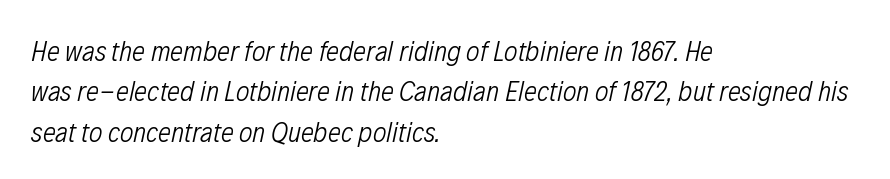
Beneath every word, the page is bare. The passage is arranged the way most books set body copy — flush left. The typeface has the unassuming heft of standard copy or less. Look at the tracking — it's just the regular setting, nothing added. This sample has the flowing, uneven cadence of proportional lettering.
